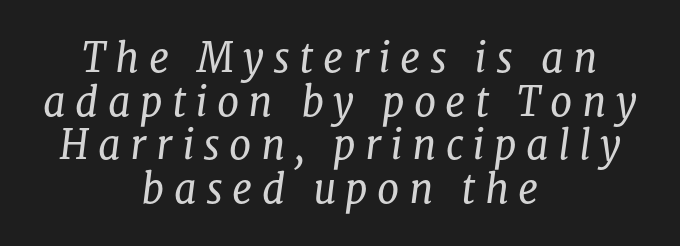
The image shows 40 px regular-weight serif type, italic (leaning right); set centered, tight line spacing (1.09x), unusually wide letter spacing (+0.23 em), not underlined; low stroke contrast and a medium x-height.
